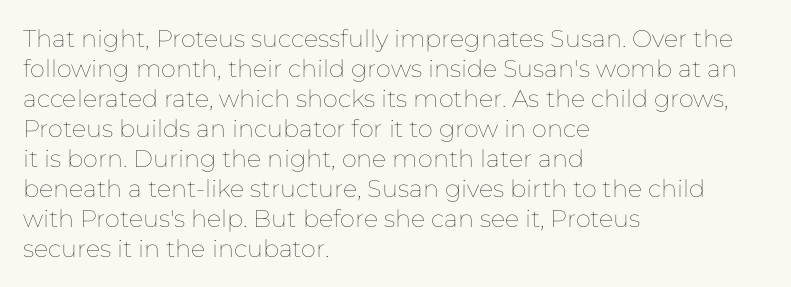
The image shows 24 px text type, upright; set left-aligned, normal line spacing (1.25x), normal letter spacing, not underlined.
